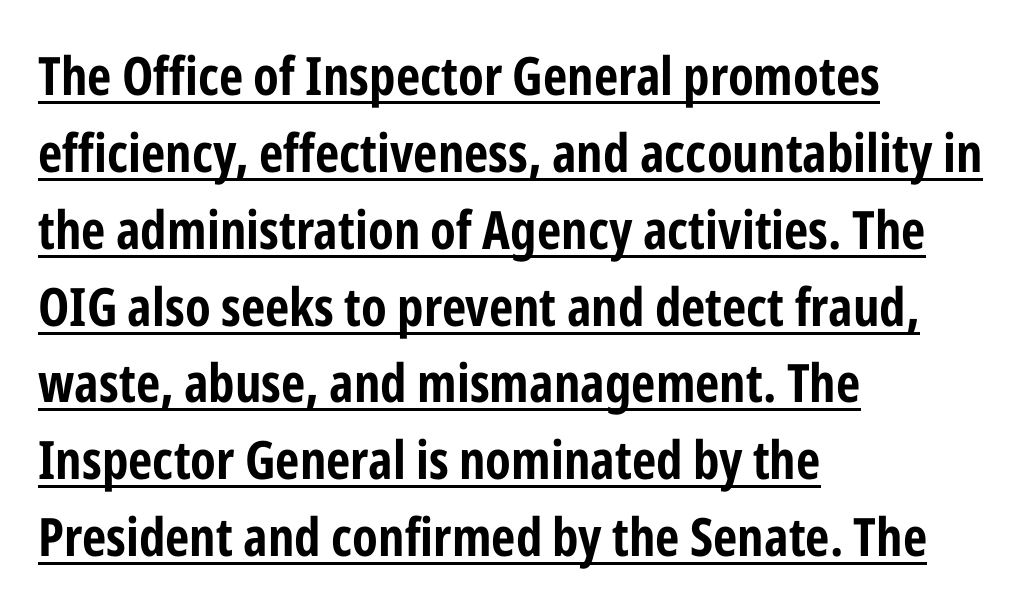
When letters stand straight like this, we call the style roman or upright. Beneath each row of characters lies a ruled line. Compared with typical body copy, the letter spacing here is the same. Interline gaps are of average width in this sample. These lines carry a lot of weight — the face is fully bold.
